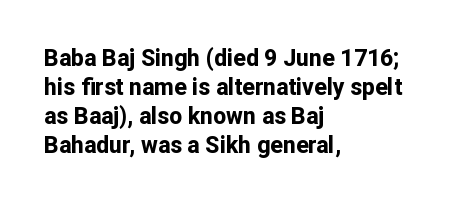
Q: Is the text bold? A: Yes.
Q: Is the text italic (slanted)? A: No, it is upright.
Q: Is the text underlined? A: No.
Q: How is the paragraph aligned? A: Left-aligned.
Q: Is the spacing between letters normal or unusually wide? A: Normal.
Q: Is the spacing between lines tight, normal or loose? A: Normal.
